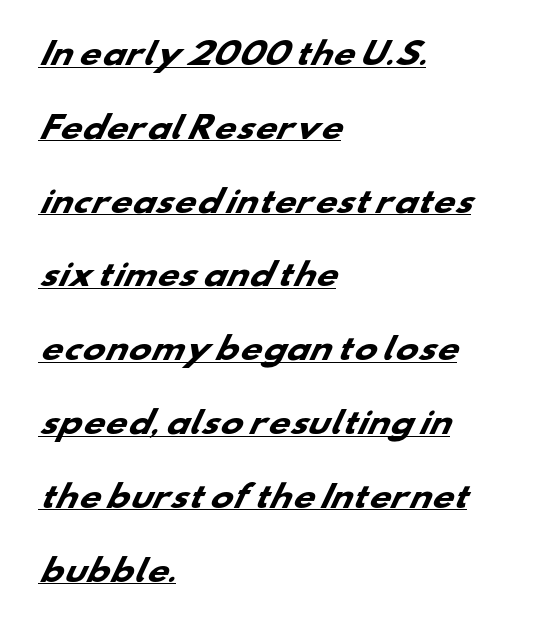
The image shows 30 px heavy, wide sans-serif type; set left-aligned, loose line spacing (2.46x), normal letter spacing, underlined; low stroke contrast and a small x-height.
